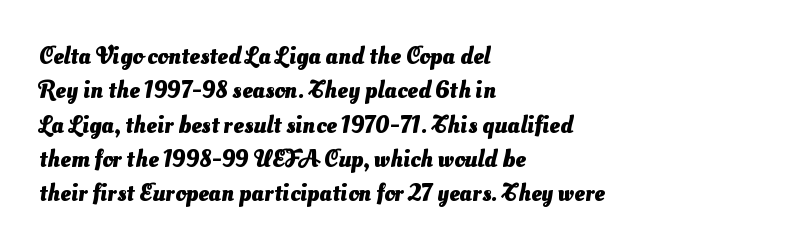
Q: Is the text bold? A: Yes.
Q: Is the text underlined? A: No.
Q: How is the paragraph aligned? A: Left-aligned.
Q: Is the spacing between letters normal or unusually wide? A: Normal.
Q: Is the spacing between lines tight, normal or loose? A: Normal.
